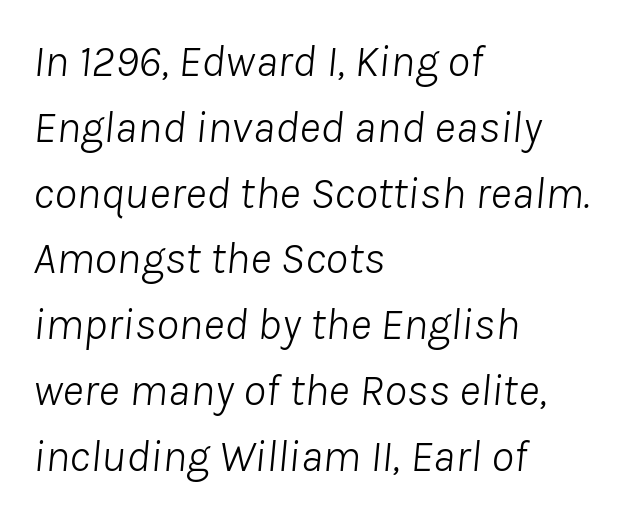
{"italic": "yes", "lean": "right", "slant_degrees": 8, "bold": "no", "weight": "light", "width": "normal", "stroke_contrast": "low", "x_height": "medium", "monospaced": "no", "underline": "no", "align": "left", "line_spacing": "normal", "line_spacing_ratio": 1.43, "letter_spacing": "normal", "letter_spacing_em": 0.0, "glyph_px": 46}
